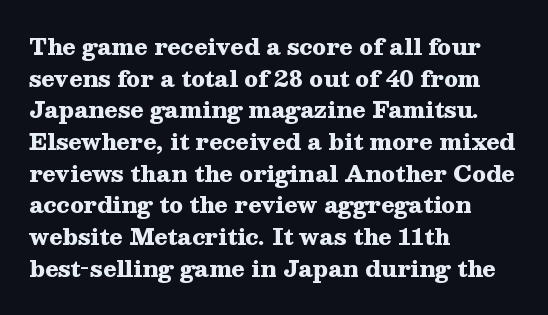
The image shows 22 px bold type, upright; set left-aligned, normal line spacing (1.44x), normal letter spacing, not underlined.
